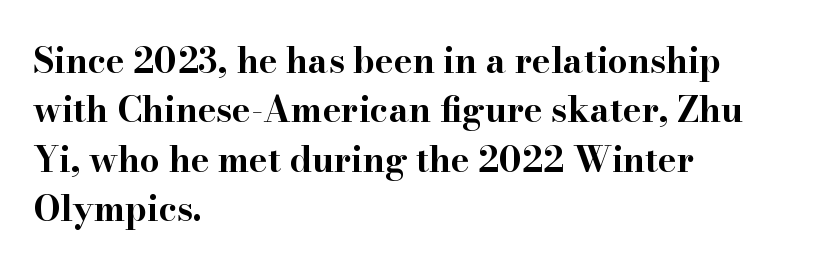
{"serif": "yes", "italic": "no", "bold": "yes", "weight": "bold", "width": "wide", "stroke_contrast": "high", "x_height": "small", "monospaced": "no", "underline": "no", "align": "left", "line_spacing": "normal", "line_spacing_ratio": 1.41, "letter_spacing": "normal", "letter_spacing_em": 0.0, "glyph_px": 35}
